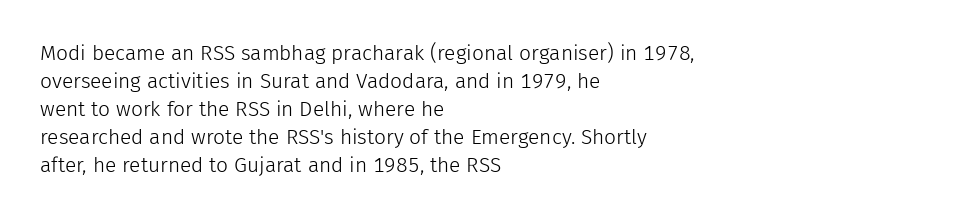
{"italic": "no", "bold": "no", "underline": "no", "align": "left", "line_spacing": "normal", "line_spacing_ratio": 1.33, "letter_spacing": "normal", "letter_spacing_em": 0.0, "glyph_px": 21}
